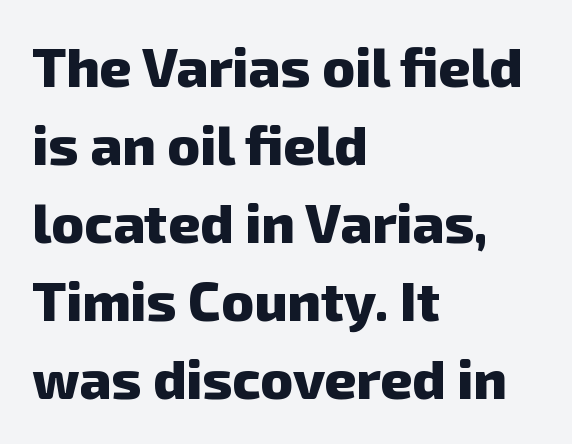
The image shows 55 px heavy sans-serif type; set left-aligned, normal line spacing (1.42x), normal letter spacing, not underlined; low stroke contrast and a medium x-height.
